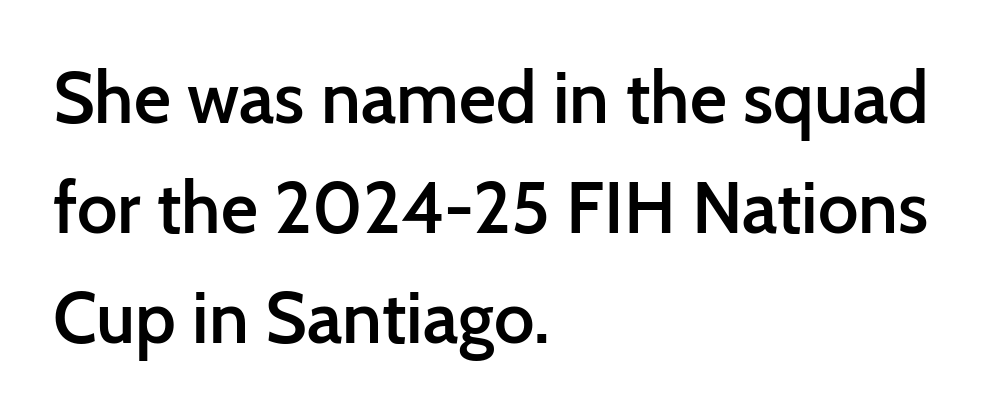
{"serif": "no", "italic": "no", "bold": "semi", "weight": "semibold", "width": "normal", "stroke_contrast": "low", "x_height": "medium", "monospaced": "no", "underline": "no", "align": "left", "line_spacing": "normal", "line_spacing_ratio": 1.53, "letter_spacing": "normal", "letter_spacing_em": 0.0, "glyph_px": 72}
